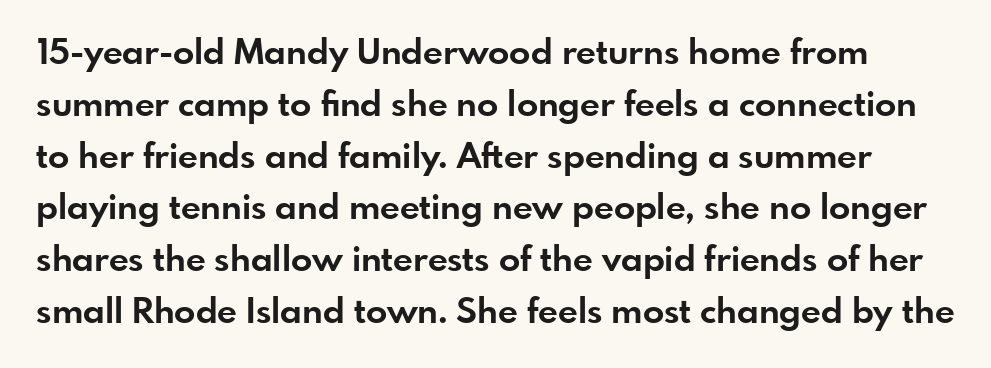
The rendering uses natural spacing where letterforms have individual widths. Students, note that the glyphs here touch the page at normal intervals. Every character sits straight up, as roman type does. Rows of type keep a routine distance in the vertical direction.
